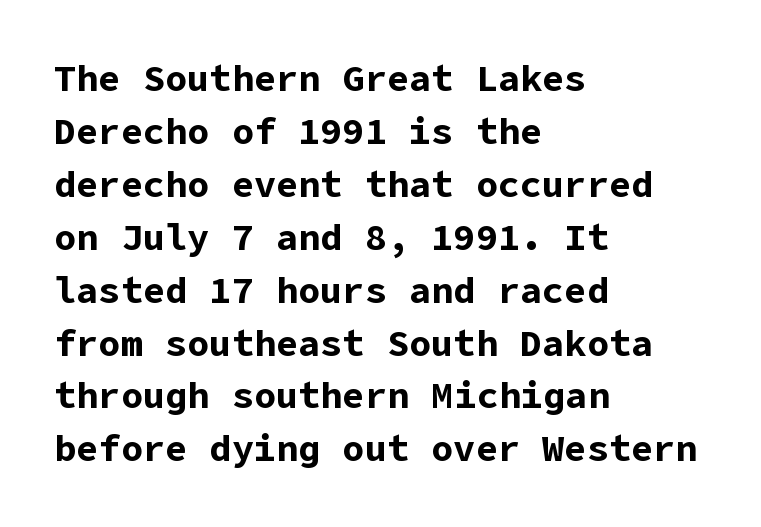
Alignment: flush left. These words are printed bold, with thick strokes throughout. Honestly, the letter spacing is just normal — you wouldn't notice it. Line spacing here is normal. The typography opts for an upright posture over an oblique one. Check where the strokes stop: nothing finishes them off — pure sans.
